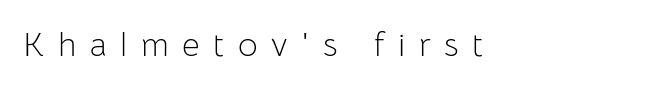
The space beneath each line is pristine and unruled. Between one letter and the next there's a generous, obvious gap. This is the regular roman posture of the typeface. Do the characters align in a grid? No, the font is proportional. These lines are composed in type without serifs.
